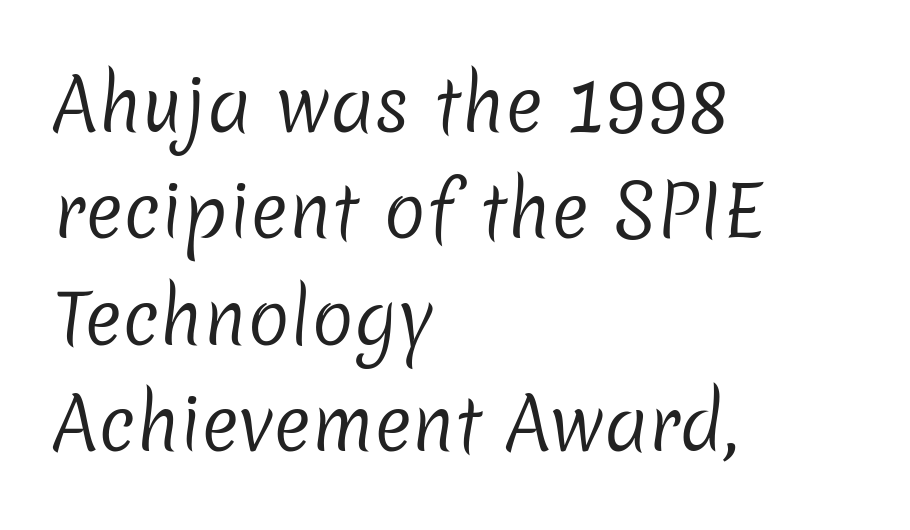
The designer left line spacing at the default. No heavy texture on the line: the type isn't bold. Bare-footed words on every line. Type style note: lacks serifs. Teacher's note: observe the even left margin — that is flush-left alignment. Varying glyph widths throughout — classic text-font behaviour.
